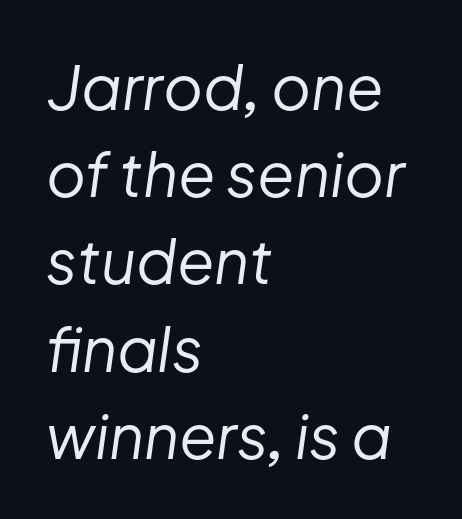
{"italic": "yes", "lean": "right", "slant_degrees": 8, "bold": "no", "weight": "regular", "width": "normal", "stroke_contrast": "low", "x_height": "medium", "monospaced": "no", "underline": "no", "align": "left", "line_spacing": "normal", "line_spacing_ratio": 1.43, "letter_spacing": "normal", "letter_spacing_em": 0.0, "glyph_px": 61}
